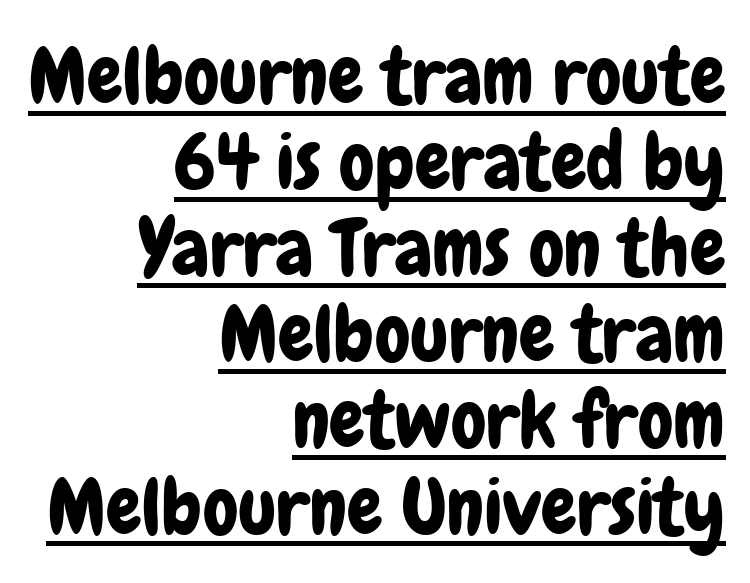
Q: Is the text italic (slanted)? A: No, it is upright.
Q: Is the typeface a serif or a sans-serif typeface? A: Sans-serif.
Q: Is the text underlined? A: Yes.
Q: How is the paragraph aligned? A: Right-aligned.
Q: Is the spacing between letters normal or unusually wide? A: Normal.
Q: Is the spacing between lines tight, normal or loose? A: Tight.
Q: Width (condensed, normal, or wide)? A: Condensed.
Q: Stroke contrast? A: Low.
Q: x-height? A: Medium.
Q: Monospaced? A: No.
